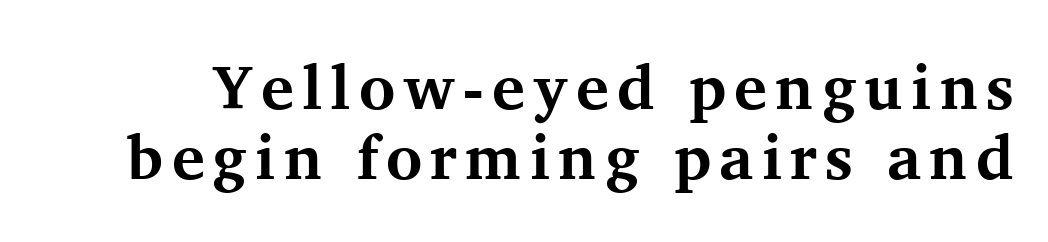
The image shows 62 px bold serif type, upright; set tight line spacing (1.13x), not underlined; medium stroke contrast and a medium x-height.
